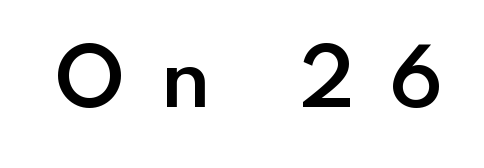
Q: Is the text bold? A: Semi-bold.
Q: Is the text italic (slanted)? A: No, it is upright.
Q: Is the typeface a serif or a sans-serif typeface? A: Sans-serif.
Q: Is the text underlined? A: No.
Q: Is the spacing between letters normal or unusually wide? A: Unusually wide.
Q: Width (condensed, normal, or wide)? A: Normal.
Q: Stroke contrast? A: Low.
Q: x-height? A: Small.
Q: Monospaced? A: No.
